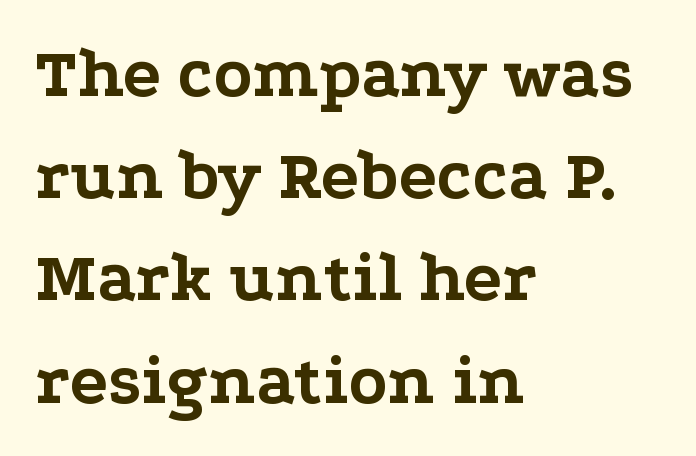
Q: Is the text bold? A: Yes.
Q: Is the text italic (slanted)? A: No, it is upright.
Q: Is the typeface a serif or a sans-serif typeface? A: Serif.
Q: Is the text underlined? A: No.
Q: How is the paragraph aligned? A: Left-aligned.
Q: Is the spacing between letters normal or unusually wide? A: Normal.
Q: Is the spacing between lines tight, normal or loose? A: Normal.
Q: Width (condensed, normal, or wide)? A: Wide.
Q: Stroke contrast? A: Low.
Q: x-height? A: Medium.
Q: Monospaced? A: No.
